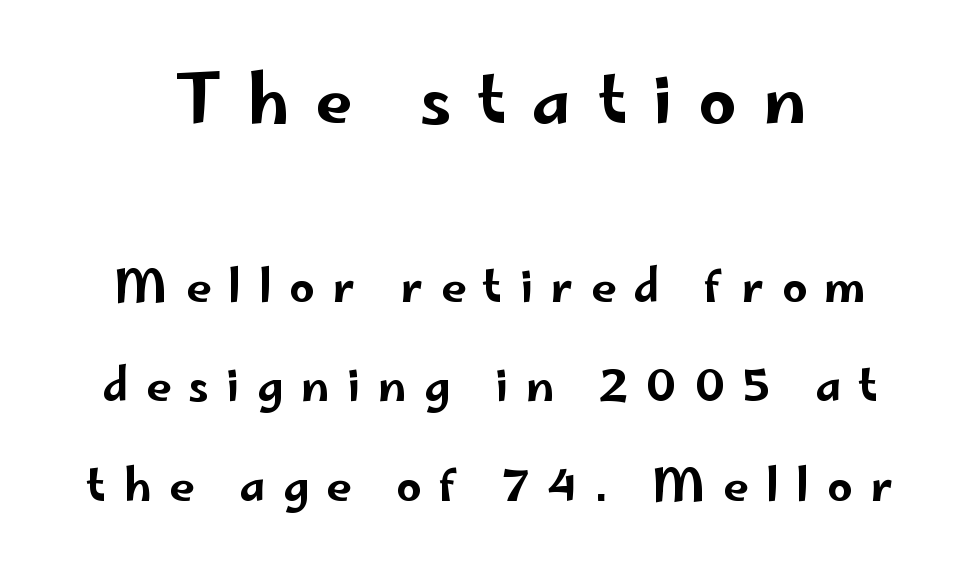
Q: Is the text italic (slanted)? A: No, it is upright.
Q: Is the typeface a serif or a sans-serif typeface? A: Sans-serif.
Q: Is the text underlined? A: No.
Q: Is the spacing between letters normal or unusually wide? A: Unusually wide.
Q: Is the spacing between lines tight, normal or loose? A: Loose.
Q: Which block of text is set in a larger size, the first (top) or the second (bottom)? A: The first (top) one.
Q: Width (condensed, normal, or wide)? A: Wide.
Q: Stroke contrast? A: Low.
Q: x-height? A: Small.
Q: Monospaced? A: No.
